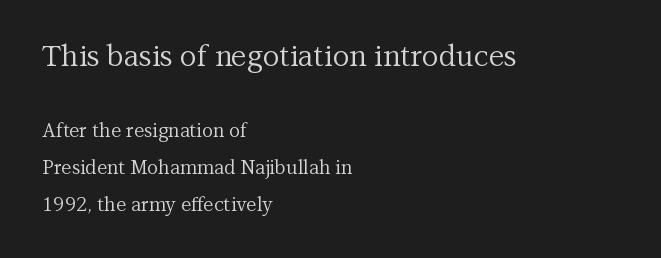
{"serif": "yes", "italic": "no", "bold": "no", "weight": "regular", "width": "normal", "stroke_contrast": "medium", "x_height": "medium", "monospaced": "no", "underline": "no", "align": "left", "line_spacing": "loose", "line_spacing_ratio": 1.94, "letter_spacing": "normal", "letter_spacing_em": 0.0, "larger_block": "first", "size_ratio": 1.53, "glyph_px": 29}
